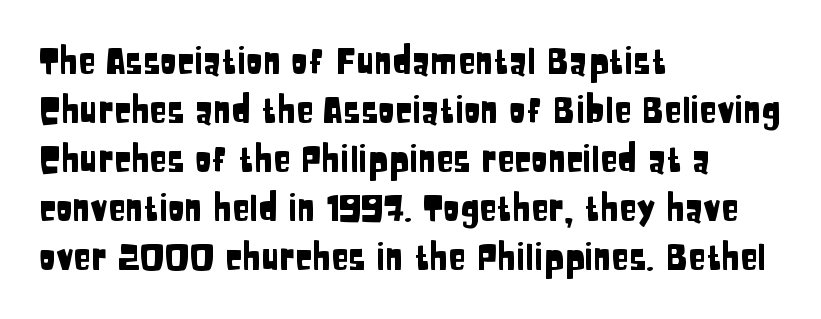
Q: Is the text italic (slanted)? A: No, it is upright.
Q: Is the typeface a serif or a sans-serif typeface? A: Sans-serif.
Q: Is the text underlined? A: No.
Q: How is the paragraph aligned? A: Left-aligned.
Q: Is the spacing between letters normal or unusually wide? A: Normal.
Q: Is the spacing between lines tight, normal or loose? A: Normal.
Q: Width (condensed, normal, or wide)? A: Condensed.
Q: Stroke contrast? A: Low.
Q: x-height? A: Large.
Q: Monospaced? A: No.
